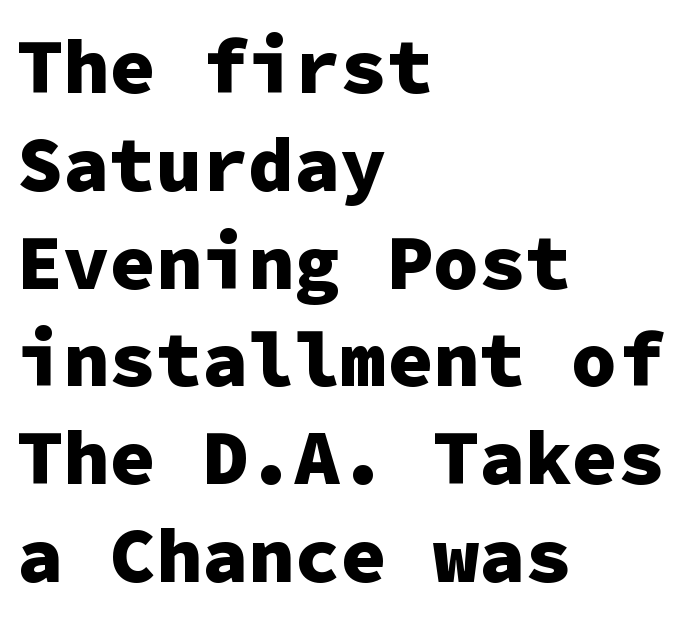
The image shows 77 px heavy sans-serif type, upright, monospaced; set left-aligned, normal line spacing (1.27x), normal letter spacing, not underlined; low stroke contrast and a medium x-height.
